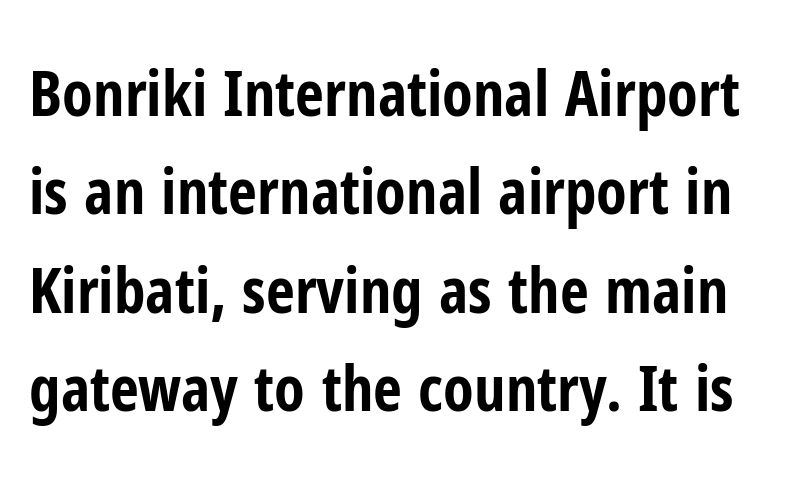
{"serif": "no", "italic": "no", "bold": "yes", "weight": "bold", "width": "condensed", "stroke_contrast": "low", "x_height": "medium", "monospaced": "no", "underline": "no", "line_spacing": "normal", "line_spacing_ratio": 1.56, "letter_spacing": "normal", "letter_spacing_em": 0.0, "glyph_px": 63}
